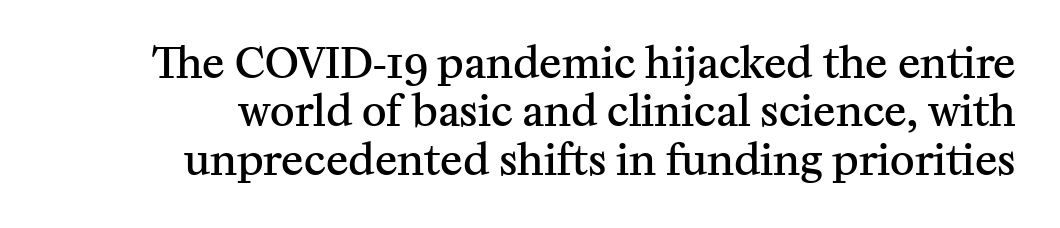
The image shows 42 px semibold serif type, upright; set tight line spacing (1.15x), normal letter spacing, not underlined; medium stroke contrast and a medium x-height.
